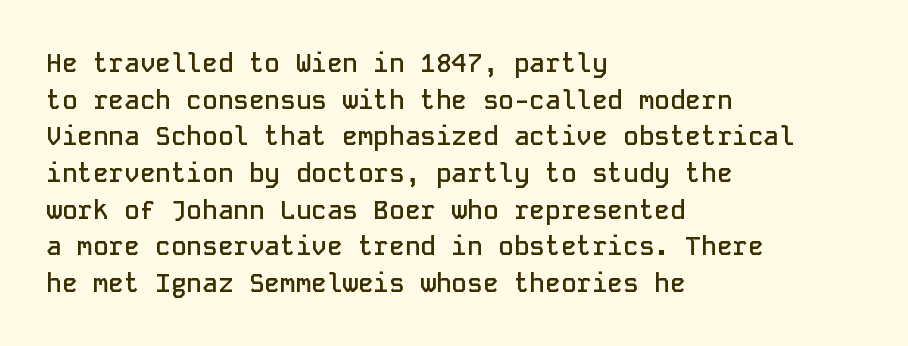
The image shows 26 px text type, upright; set left-aligned, normal line spacing (1.41x), normal letter spacing, not underlined.
